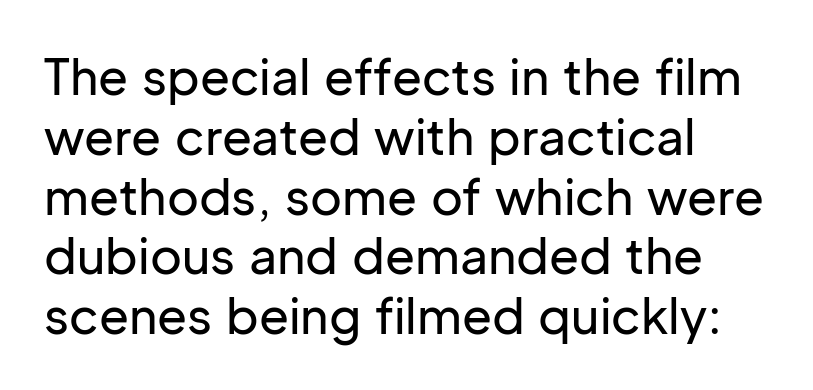
{"serif": "no", "italic": "no", "width": "normal", "stroke_contrast": "low", "x_height": "medium", "monospaced": "no", "underline": "no", "align": "left", "line_spacing_ratio": 1.22, "letter_spacing": "normal", "letter_spacing_em": 0.0, "glyph_px": 49}
